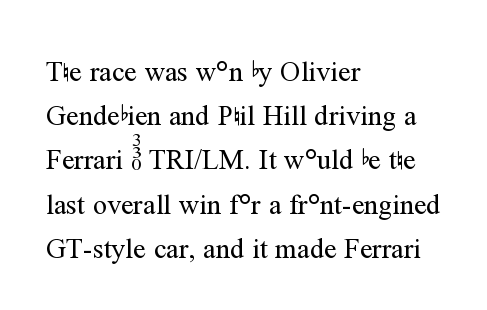
Q: Is the text bold? A: No.
Q: Is the text italic (slanted)? A: No, it is upright.
Q: Is the typeface a serif or a sans-serif typeface? A: Serif.
Q: Is the text underlined? A: No.
Q: How is the paragraph aligned? A: Left-aligned.
Q: Is the spacing between letters normal or unusually wide? A: Normal.
Q: Is the spacing between lines tight, normal or loose? A: Normal.
Q: Width (condensed, normal, or wide)? A: Normal.
Q: Stroke contrast? A: Medium.
Q: x-height? A: Medium.
Q: Monospaced? A: No.
